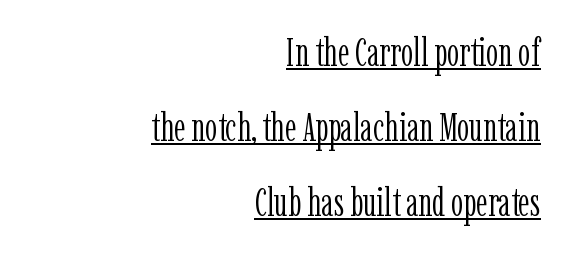
Observe the serifs anchoring each vertical stroke in this sample. The passage shown is underscored from start to finish. These lines keep a tight, regular rhythm from letter to letter. Notice the wide empty band between every row — that's loose leading. Which margin do the lines hug? The right one — the left edge is uneven.
